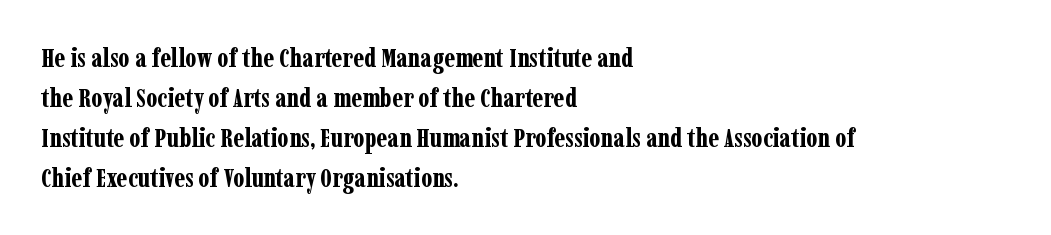
Q: Is the text bold? A: Yes.
Q: Is the text italic (slanted)? A: No, it is upright.
Q: Is the text underlined? A: No.
Q: How is the paragraph aligned? A: Left-aligned.
Q: Is the spacing between letters normal or unusually wide? A: Normal.
Q: Is the spacing between lines tight, normal or loose? A: Normal.
